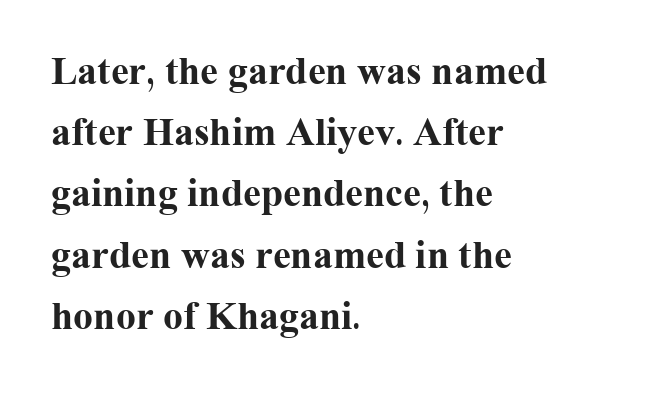
Tall strokes in this sample are plumb rather than angled. Looks like regular typesetting: each glyph gets only the width it needs. The rows are spaced the way most documents space them. To sum up the face: it has serifs. Caption: multi-line text, flush left, ragged right. Lines of text with bare space underneath.
